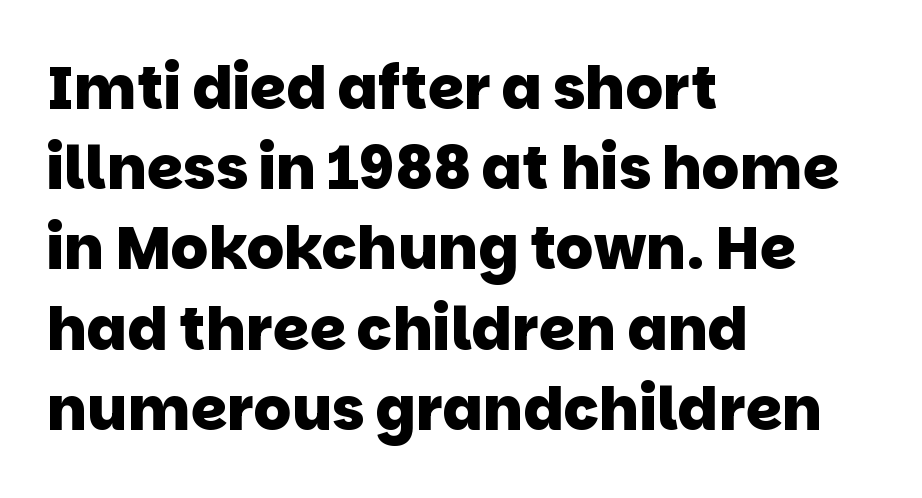
You'd pick this weight for a headline — it's a proper bold. Vertical spacing — default. Do the characters align in a grid? No, the font is proportional. Inter-character spacing is left at the font's built-in metrics. Glance below the letters and you will spot only blank space. Type style note: lacks serifs.
